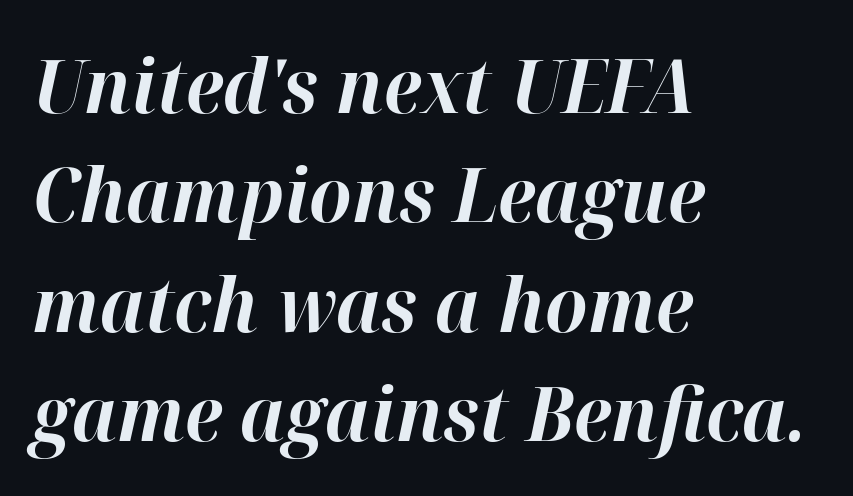
Q: Is the text bold? A: Yes.
Q: Is the text italic (slanted)? A: Yes, it leans right by about 12 degrees.
Q: Is the text underlined? A: No.
Q: How is the paragraph aligned? A: Left-aligned.
Q: Is the spacing between letters normal or unusually wide? A: Normal.
Q: Is the spacing between lines tight, normal or loose? A: Normal.
Q: Width (condensed, normal, or wide)? A: Normal.
Q: Stroke contrast? A: High.
Q: x-height? A: Medium.
Q: Monospaced? A: No.
